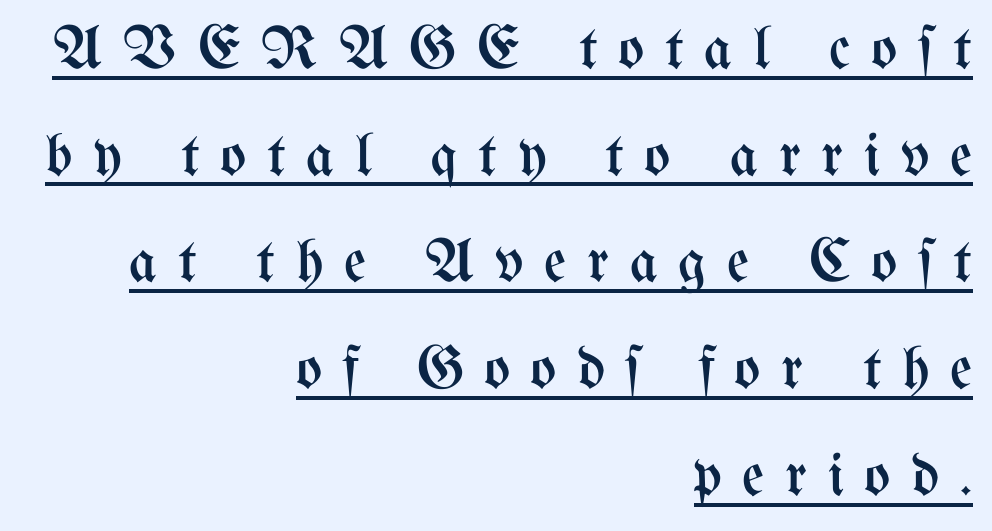
{"italic": "no", "bold": "no", "weight": "regular", "width": "condensed", "stroke_contrast": "medium", "x_height": "medium", "monospaced": "no", "underline": "yes", "align": "right", "line_spacing_ratio": 1.75, "letter_spacing": "wide", "letter_spacing_em": 0.34, "glyph_px": 61}
